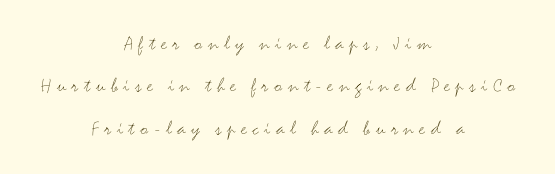
The image shows 21 px text type; set centered, loose line spacing (2.02x), unusually wide letter spacing (+0.26 em), not underlined.
